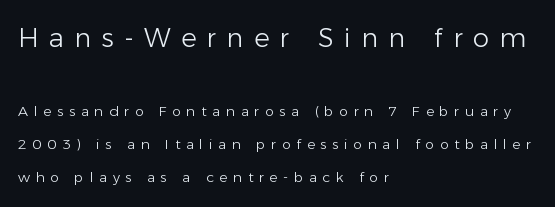
Q: Is the text bold? A: No.
Q: Is the text italic (slanted)? A: No, it is upright.
Q: Is the text underlined? A: No.
Q: How is the paragraph aligned? A: Left-aligned.
Q: Is the spacing between letters normal or unusually wide? A: Unusually wide.
Q: Is the spacing between lines tight, normal or loose? A: Loose.
Q: Which block of text is set in a larger size, the first (top) or the second (bottom)? A: The first (top) one.
